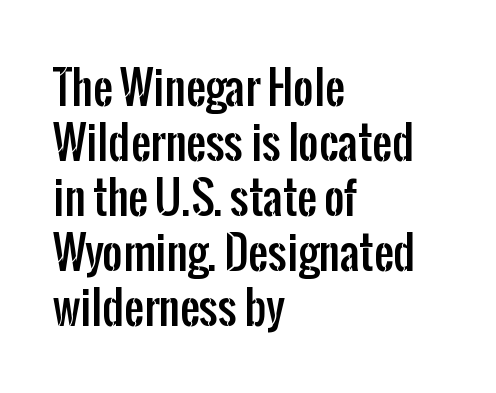
{"serif": "no", "italic": "no", "width": "condensed", "stroke_contrast": "low", "x_height": "medium", "monospaced": "no", "underline": "no", "align": "left", "line_spacing": "normal", "line_spacing_ratio": 1.25, "letter_spacing": "normal", "letter_spacing_em": 0.0, "glyph_px": 44}
